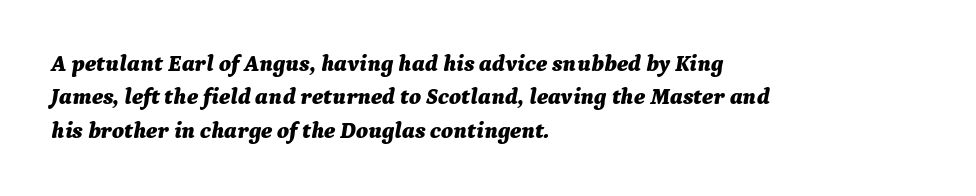
Q: Is the text bold? A: Yes.
Q: Is the text italic (slanted)? A: Yes, it leans right by about 9 degrees.
Q: Is the text underlined? A: No.
Q: How is the paragraph aligned? A: Left-aligned.
Q: Is the spacing between letters normal or unusually wide? A: Normal.
Q: Is the spacing between lines tight, normal or loose? A: Normal.
